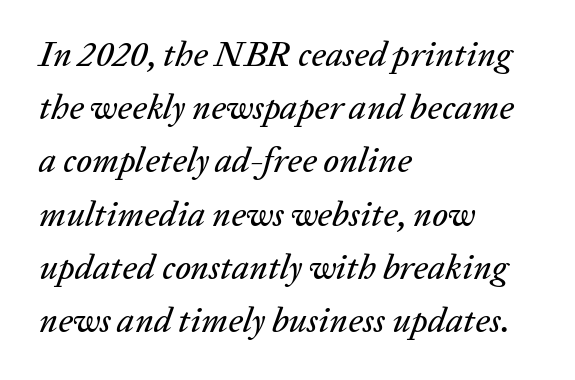
{"italic": "yes", "lean": "right", "slant_degrees": 20, "width": "normal", "stroke_contrast": "low", "x_height": "medium", "monospaced": "no", "underline": "no", "align": "left", "line_spacing": "normal", "line_spacing_ratio": 1.52, "letter_spacing": "normal", "letter_spacing_em": 0.0, "glyph_px": 35}
